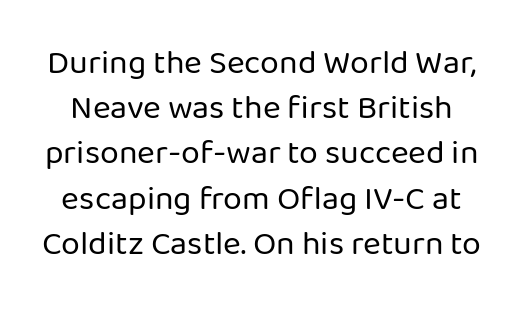
Anything drawn beneath the words? Only blank space. The letters advance in unequal steps, a hallmark of proportional type. This is roman type, the default non-slanted kind. No extra ink here — the face is not bold. The horizontal fit of the characters is conventional and even.
